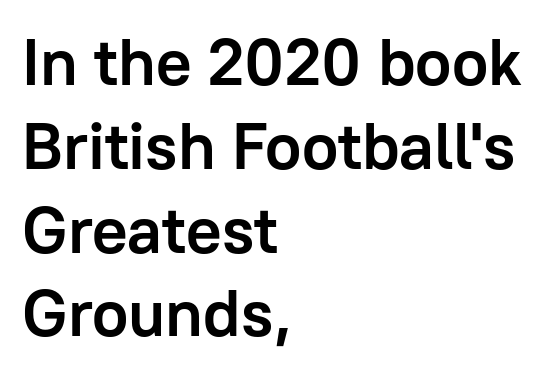
Check where the strokes stop: nothing finishes them off — pure sans. Horizontal bands of white between lines are of average thickness. The lines in this sample share a left origin and differ only in where they stop. Ordinary non-slanted type is in use. The passage shown is typed in a proportional face where columns would drift. Students, note that the glyphs here touch the page at normal intervals.
